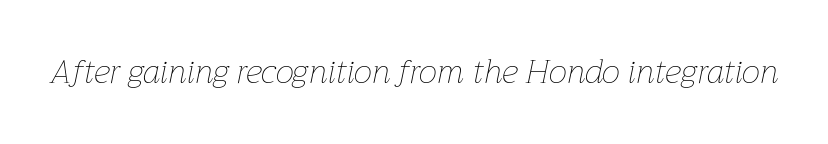
The image shows 33 px thin type, italic (leaning right); set normal letter spacing, not underlined; low stroke contrast and a medium x-height.
